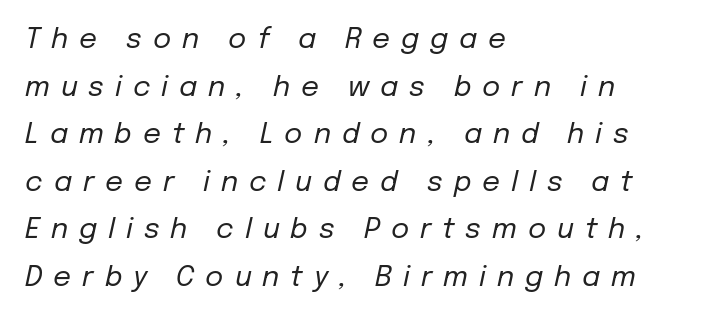
The image shows 28 px regular-weight type, italic (leaning right); set left-aligned, normal line spacing (1.7x), unusually wide letter spacing (+0.39 em), not underlined; low stroke contrast and a medium x-height.
